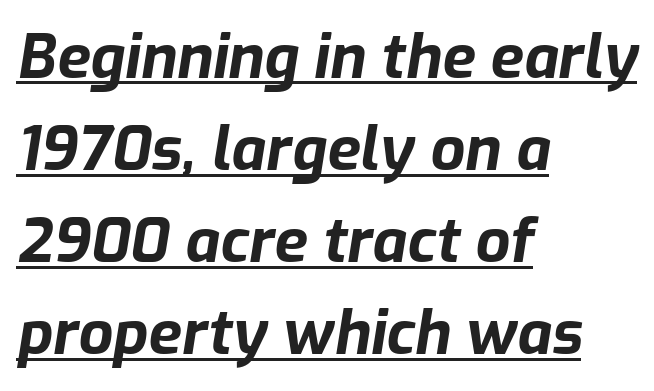
The image shows 61 px bold type, italic (leaning right); set left-aligned, normal line spacing (1.51x), normal letter spacing, underlined; low stroke contrast and a medium x-height.
